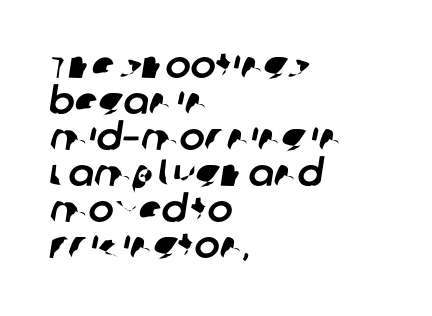
The image shows 38 px sans-serif type; set left-aligned, tight line spacing (0.95x), normal letter spacing, not underlined; low stroke contrast and a large x-height.
